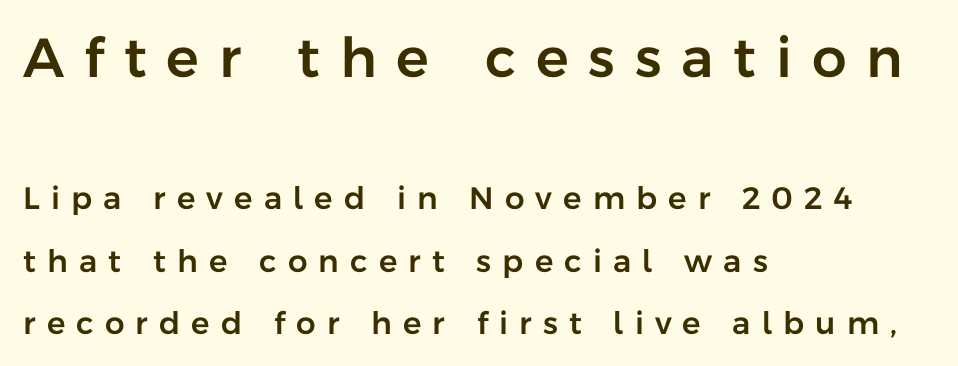
Q: Is the text italic (slanted)? A: No, it is upright.
Q: Is the typeface a serif or a sans-serif typeface? A: Sans-serif.
Q: Is the text underlined? A: No.
Q: How is the paragraph aligned? A: Left-aligned.
Q: Is the spacing between letters normal or unusually wide? A: Unusually wide.
Q: Is the spacing between lines tight, normal or loose? A: Loose.
Q: Which block of text is set in a larger size, the first (top) or the second (bottom)? A: The first (top) one.
Q: Width (condensed, normal, or wide)? A: Normal.
Q: Stroke contrast? A: Low.
Q: x-height? A: Medium.
Q: Monospaced? A: No.
